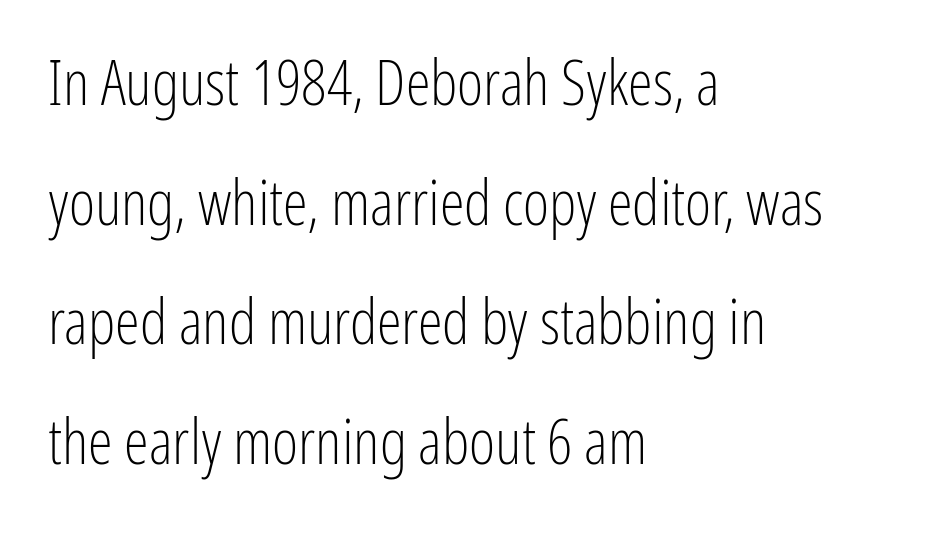
The image shows 63 px light, condensed sans-serif type, upright; set left-aligned, loose line spacing (1.9x), normal letter spacing, not underlined; low stroke contrast and a medium x-height.
